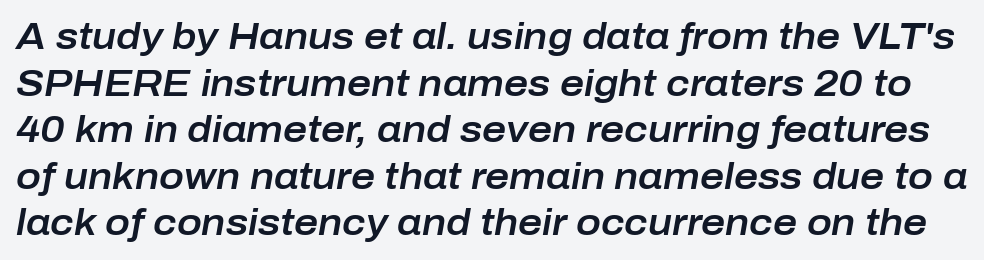
Q: Is the text italic (slanted)? A: Yes, it leans right by about 10 degrees.
Q: Is the text underlined? A: No.
Q: Is the spacing between letters normal or unusually wide? A: Normal.
Q: Is the spacing between lines tight, normal or loose? A: Normal.
Q: Width (condensed, normal, or wide)? A: Normal.
Q: Stroke contrast? A: Low.
Q: x-height? A: Medium.
Q: Monospaced? A: No.
